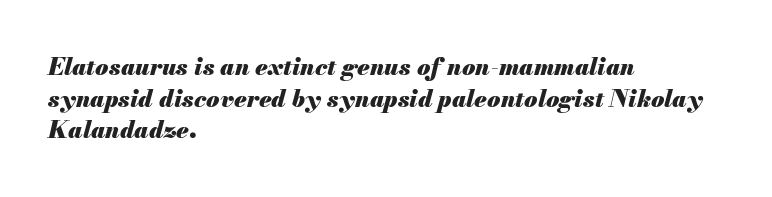
{"italic": "yes", "lean": "right", "slant_degrees": 13, "bold": "yes", "underline": "no", "align": "left", "line_spacing": "normal", "line_spacing_ratio": 1.32, "letter_spacing": "normal", "letter_spacing_em": 0.0, "glyph_px": 24}
